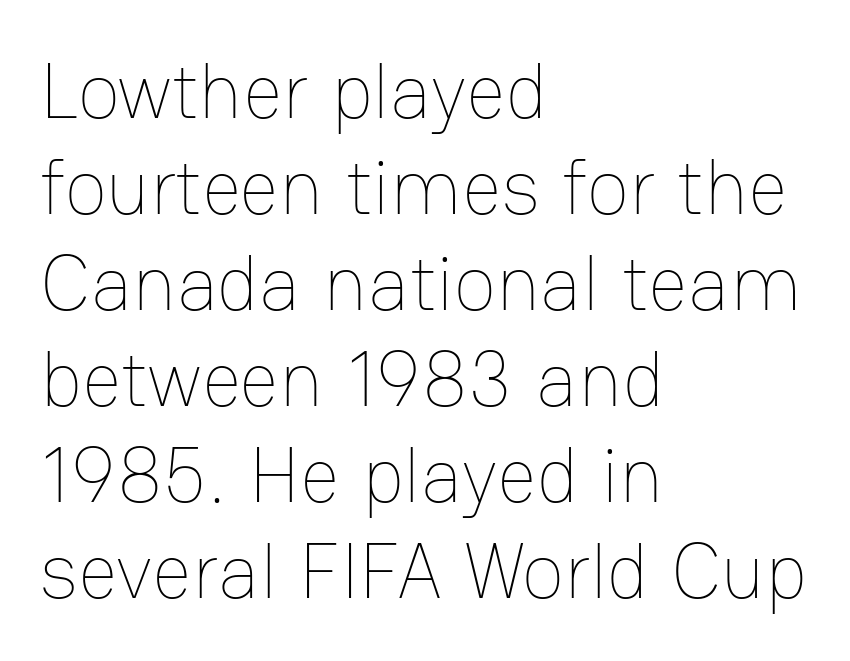
The image shows 78 px thin type, upright; set left-aligned, line spacing 1.23x, normal letter spacing, not underlined; low stroke contrast and a medium x-height.
